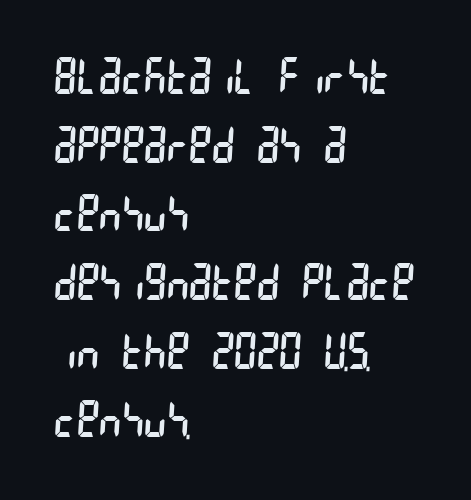
{"serif": "no", "bold": "no", "weight": "regular", "width": "condensed", "stroke_contrast": "low", "x_height": "large", "underline": "no", "align": "left", "line_spacing": "normal", "line_spacing_ratio": 1.43, "letter_spacing": "normal", "letter_spacing_em": 0.0, "glyph_px": 48}
